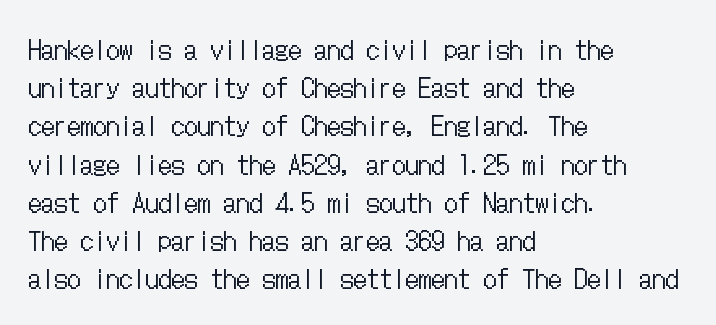
{"italic": "no", "bold": "no", "underline": "no", "align": "left", "line_spacing": "normal", "line_spacing_ratio": 1.47, "letter_spacing": "normal", "letter_spacing_em": 0.0, "glyph_px": 26}
